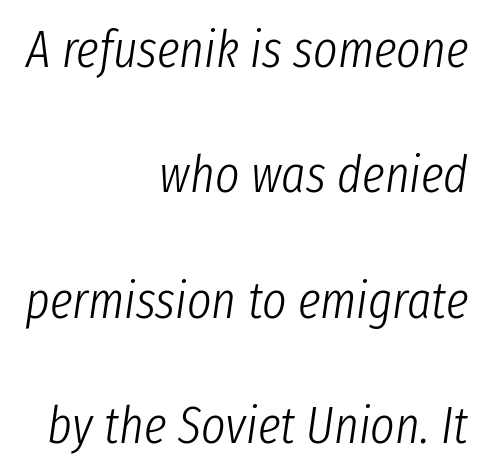
Q: Is the text bold? A: No.
Q: Is the text italic (slanted)? A: Yes, it leans right by about 8 degrees.
Q: Is the text underlined? A: No.
Q: How is the paragraph aligned? A: Right-aligned.
Q: Is the spacing between letters normal or unusually wide? A: Normal.
Q: Is the spacing between lines tight, normal or loose? A: Loose.
Q: Width (condensed, normal, or wide)? A: Condensed.
Q: Stroke contrast? A: Low.
Q: x-height? A: Medium.
Q: Monospaced? A: No.
